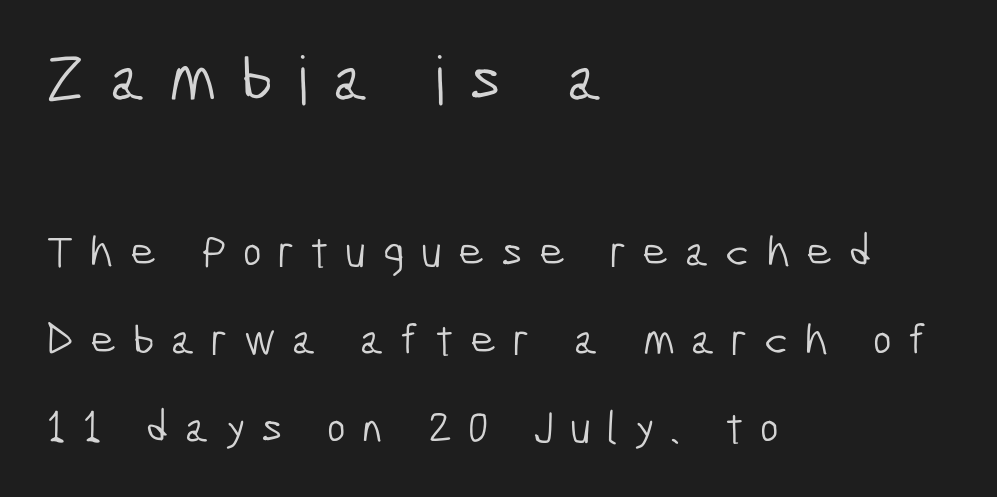
The area under the type is left untouched. The lines in this sample share a left origin and differ only in where they stop. Compare the two chunks: the upper has the greater cap height. Leading: increased. Do the characters align in a grid? No, the font is proportional. You can tell from the bare stems that sans-serif type was used.
